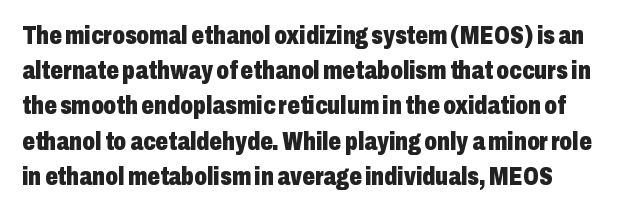
Each glyph is drawn with heavy, bold strokes. It's the straight-up-and-down kind of type. This sample uses plain, unmodified letter spacing. Honestly, there is no underline to notice here at all. Vertical spacing — default.
